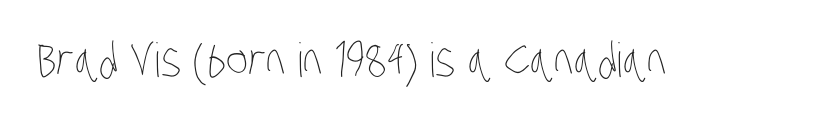
The image shows 47 px thin, condensed type; set normal letter spacing, not underlined; low stroke contrast and a large x-height.
